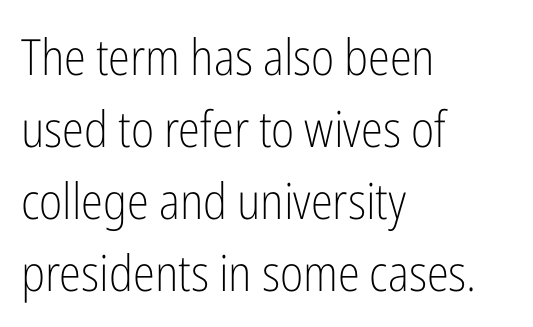
{"serif": "no", "italic": "no", "bold": "no", "weight": "light", "width": "condensed", "stroke_contrast": "low", "x_height": "medium", "monospaced": "no", "underline": "no", "align": "left", "line_spacing": "normal", "line_spacing_ratio": 1.44, "letter_spacing": "normal", "letter_spacing_em": 0.0, "glyph_px": 50}
